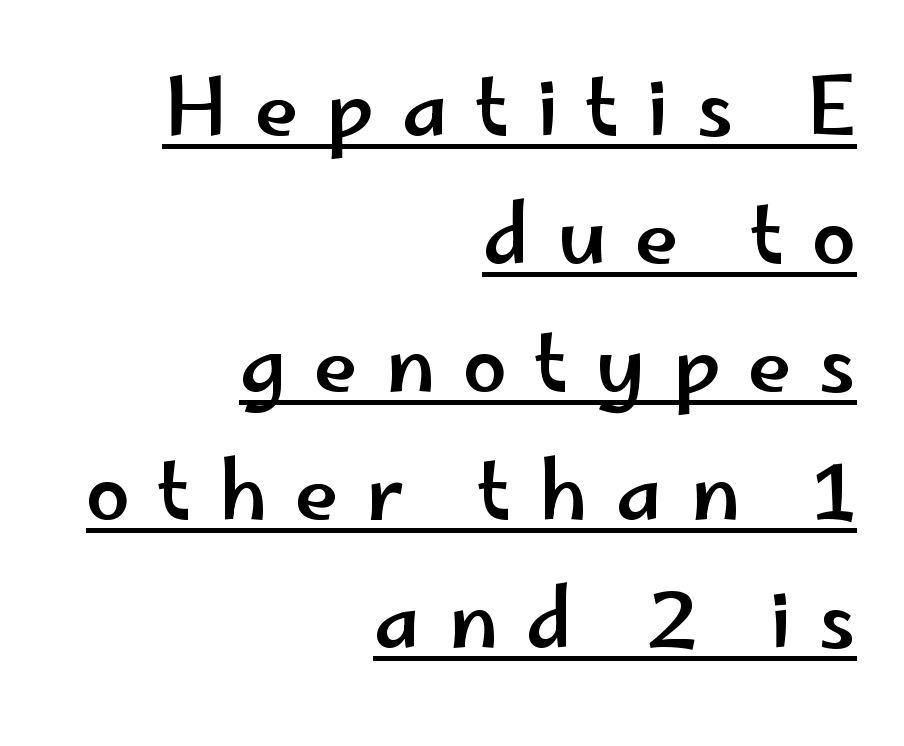
Horizontally, the lines are justified to the trailing edge only. No italicization has been applied; the sample stays upright. The vertical gap from one line to the next is medium. Letterform terminals end flat and unadorned throughout the passage. Honestly, the underline is the first thing you notice here. This sample has the flowing, uneven cadence of proportional lettering.
